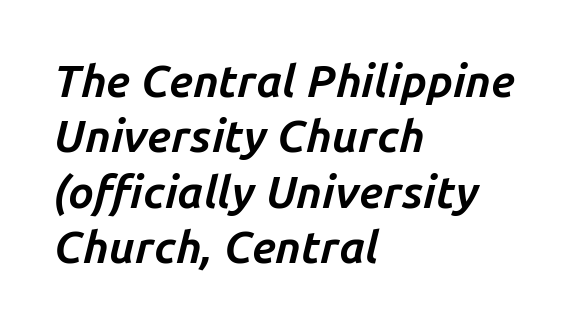
The image shows 45 px bold type, italic (leaning right); set left-aligned, line spacing 1.23x, normal letter spacing, not underlined; low stroke contrast and a medium x-height.
